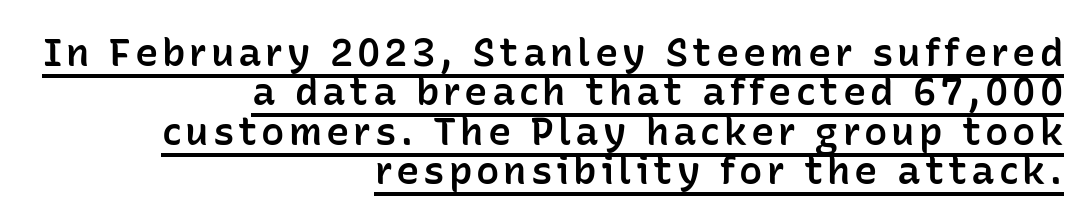
{"serif": "no", "italic": "no", "bold": "semi", "weight": "semibold", "width": "normal", "stroke_contrast": "low", "x_height": "medium", "monospaced": "no", "underline": "yes", "align": "right", "line_spacing": "tight", "line_spacing_ratio": 1.01, "glyph_px": 39}
